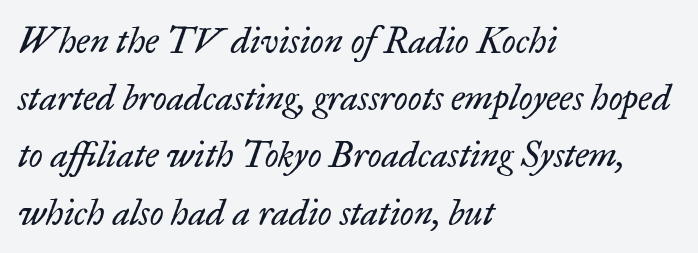
No chunkiness to these letters — they're not bold. Is this a fixed-width face? No — the glyphs have proportional, varying widths. Bare-footed words on every line. The letters carry serifs — small finishing strokes at the ends of their stems. This sample keeps an unexceptional amount of space between lines. Compared with typical body copy, the letter spacing here is the same.
